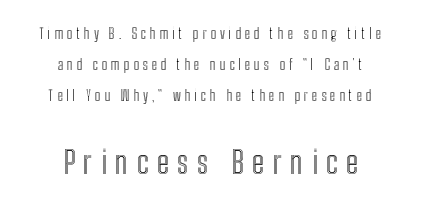
The image shows 31 px condensed type, upright; set centered, loose line spacing (2.22x), unusually wide letter spacing (+0.27 em), not underlined; the second (bottom) block is 2.21x larger; a medium x-height.
